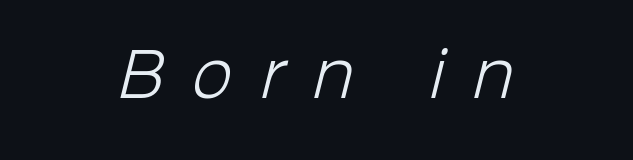
Short note: letters widely spaced. Classification — sans serif. The lines are quadded center. Vertical stems look standard width or narrower in stroke. Beneath every word, the page is bare.
